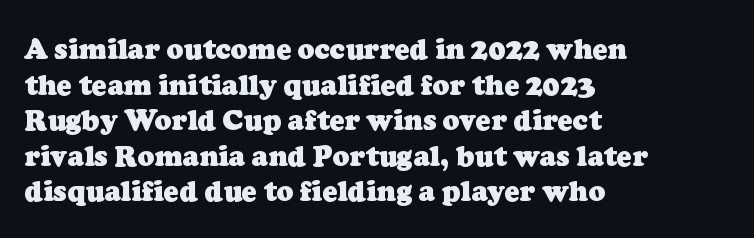
The typesetter chose a ragged-right arrangement here. Note the varied advance widths — an 'i' is clearly narrower than an 'm'. Weight: bold. Does the type have serifs? Yes, each stem ends in a small foot. Look at the tracking — it's just the regular setting, nothing added. Beneath every word, the page is bare.
